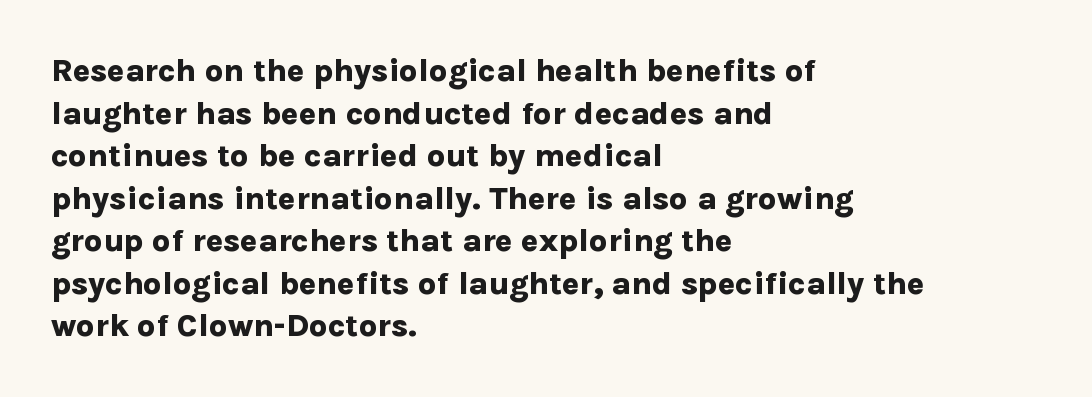
Q: Is the text bold? A: Yes.
Q: Is the text italic (slanted)? A: No, it is upright.
Q: Is the typeface a serif or a sans-serif typeface? A: Sans-serif.
Q: Is the text underlined? A: No.
Q: How is the paragraph aligned? A: Left-aligned.
Q: Is the spacing between letters normal or unusually wide? A: Normal.
Q: Is the spacing between lines tight, normal or loose? A: Normal.
Q: Width (condensed, normal, or wide)? A: Normal.
Q: Stroke contrast? A: Low.
Q: x-height? A: Medium.
Q: Monospaced? A: No.
